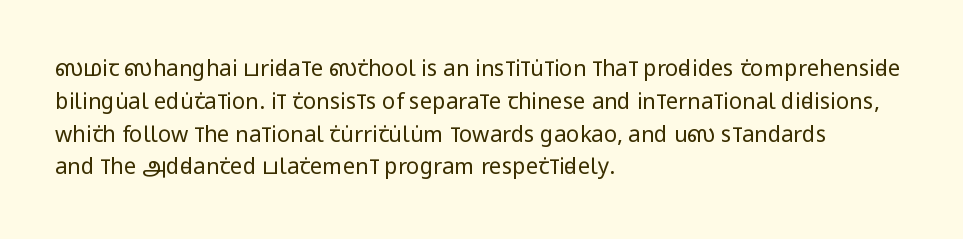
The image shows 22 px text type, upright; set left-aligned, normal line spacing (1.49x), normal letter spacing, not underlined.
